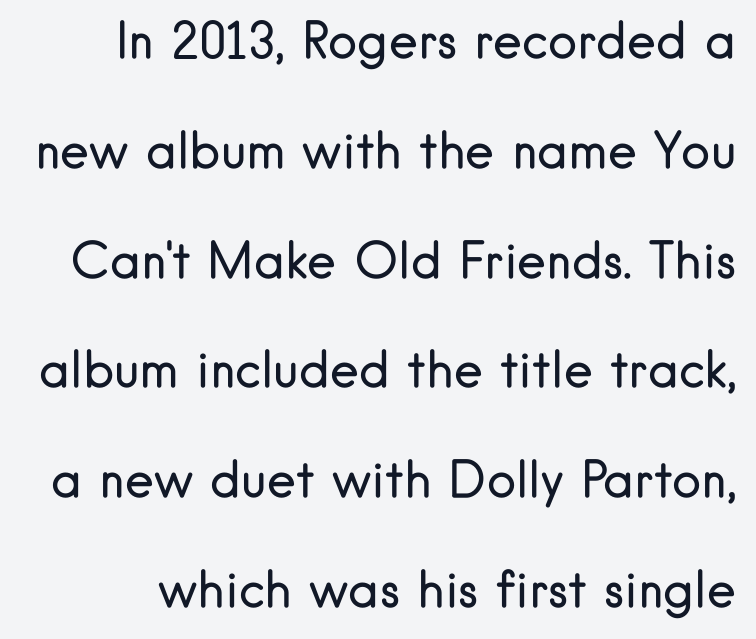
The image shows 49 px regular-weight sans-serif type, upright; set loose line spacing (2.24x), normal letter spacing, not underlined; low stroke contrast and a small x-height.
